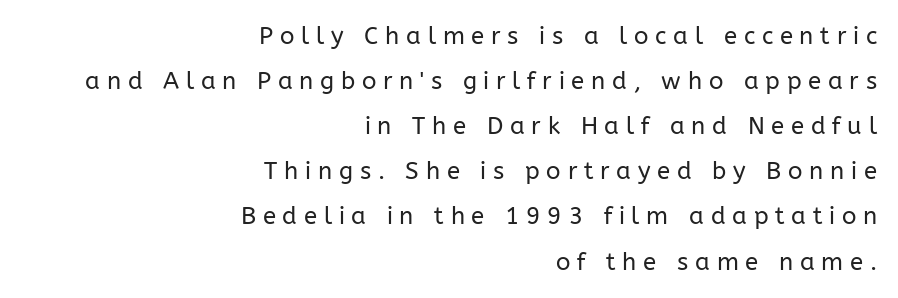
On a weight scale, this lands at 450 or below. The paragraph has a hard right edge and a soft left edge. The passage shown is not underscored anywhere. The letters stand upright; this is a roman face.
